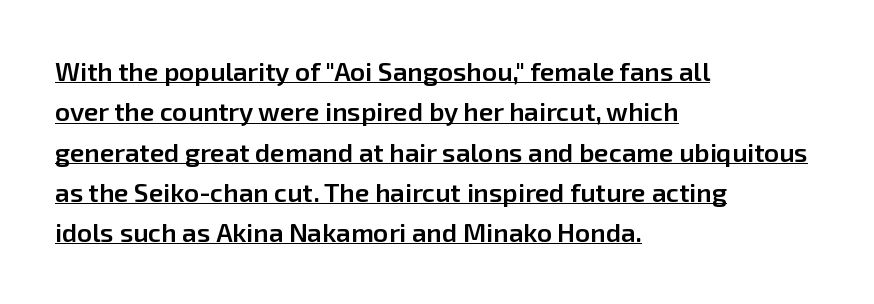
When letters stand straight like this, we call the style roman or upright. Compared with a centered layout, this one pins lines to the left instead. Reading down the column, the eye jumps a familiar distance to each next line. The passage shown has conventional tracking throughout.
